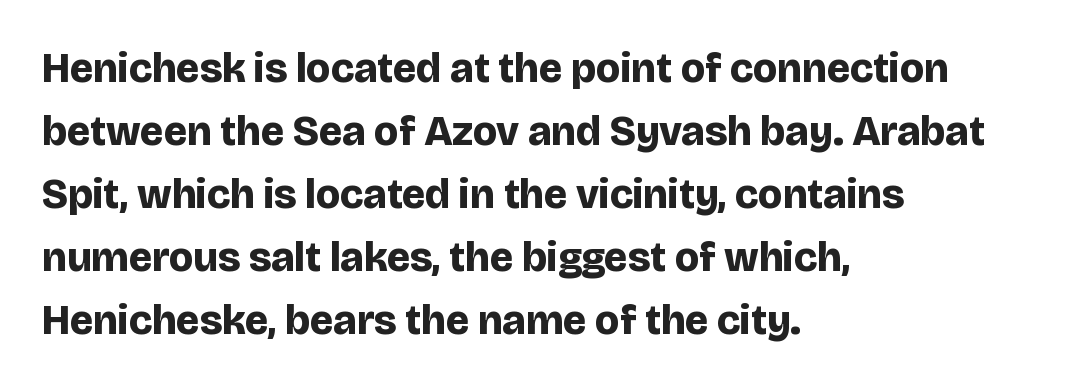
Q: Is the text bold? A: Yes.
Q: Is the text italic (slanted)? A: No, it is upright.
Q: Is the typeface a serif or a sans-serif typeface? A: Sans-serif.
Q: Is the text underlined? A: No.
Q: How is the paragraph aligned? A: Left-aligned.
Q: Is the spacing between letters normal or unusually wide? A: Normal.
Q: Is the spacing between lines tight, normal or loose? A: Normal.
Q: Width (condensed, normal, or wide)? A: Normal.
Q: Stroke contrast? A: Low.
Q: x-height? A: Large.
Q: Monospaced? A: No.
